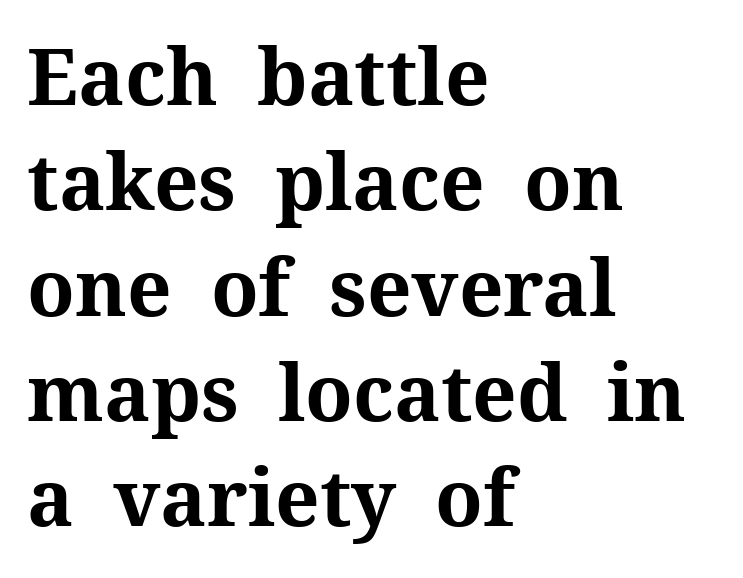
{"serif": "yes", "italic": "no", "bold": "yes", "weight": "bold", "width": "normal", "stroke_contrast": "medium", "x_height": "medium", "monospaced": "no", "underline": "no", "align": "left", "line_spacing": "normal", "line_spacing_ratio": 1.35, "letter_spacing": "normal", "letter_spacing_em": 0.0, "glyph_px": 78}
